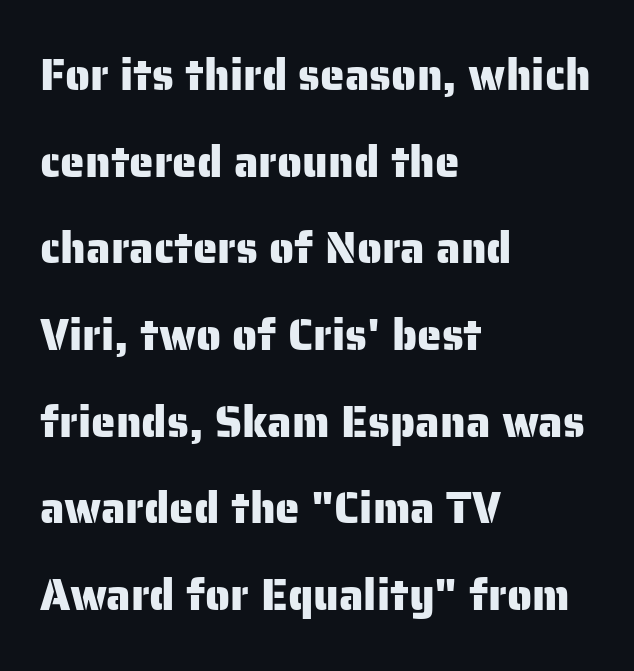
Q: Is the text italic (slanted)? A: No, it is upright.
Q: Is the typeface a serif or a sans-serif typeface? A: Sans-serif.
Q: Is the text underlined? A: No.
Q: How is the paragraph aligned? A: Left-aligned.
Q: Is the spacing between letters normal or unusually wide? A: Normal.
Q: Is the spacing between lines tight, normal or loose? A: Loose.
Q: Width (condensed, normal, or wide)? A: Normal.
Q: Stroke contrast? A: Low.
Q: x-height? A: Medium.
Q: Monospaced? A: No.
